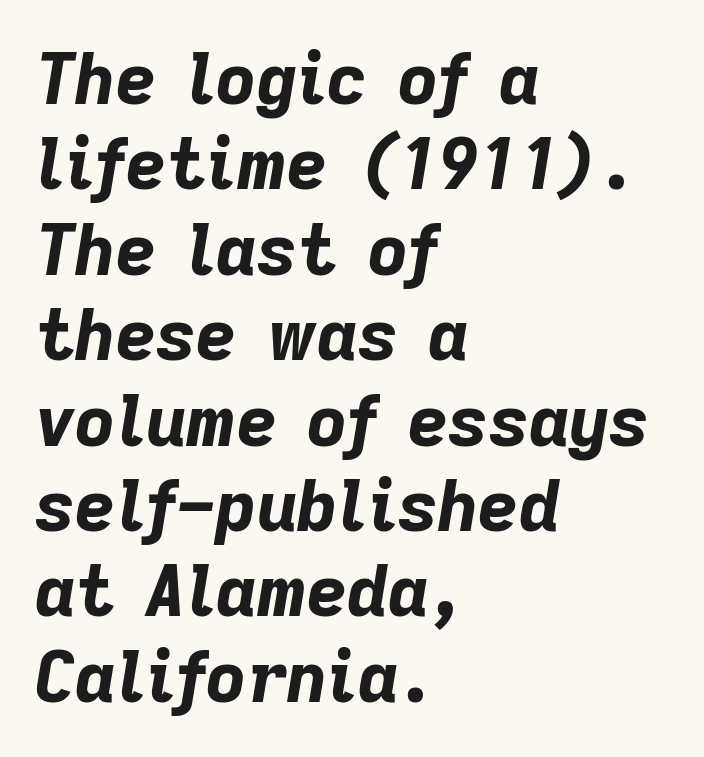
The image shows 70 px bold type, italic (leaning right); set left-aligned, line spacing 1.22x, normal letter spacing, not underlined; low stroke contrast and a medium x-height.
